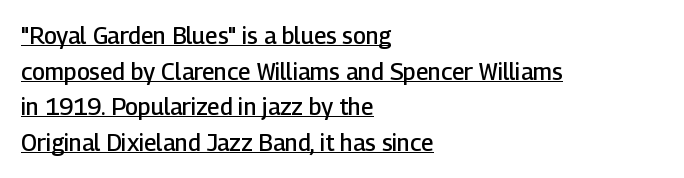
The image shows 23 px text type, upright; set left-aligned, normal line spacing (1.55x), normal letter spacing, underlined.
